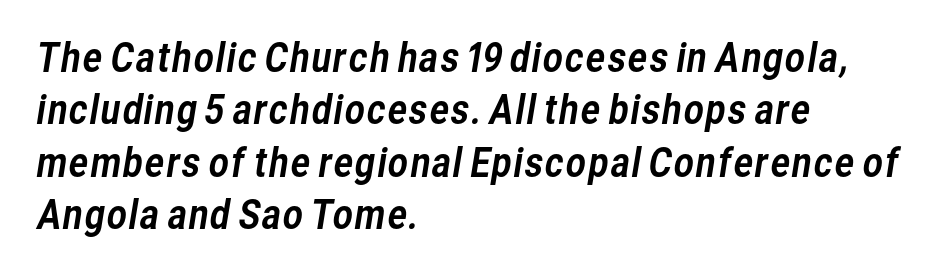
Are there feet on the stems? There aren't — it's a sans. The leading is moderate, giving the passage an even texture. Looks like regular typesetting: each glyph gets only the width it needs. Descenders hang freely into open space.
